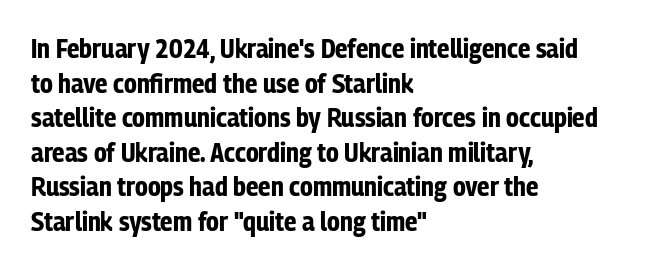
Compared with typical body copy, the letter spacing here is the same. The setting favours the left margin, as ordinary paragraphs usually do. Heft: maximum for text — a bold. Beneath every word, the page is bare. Successive baselines arrive at the customary interval. These lines were composed using upright roman letters.
